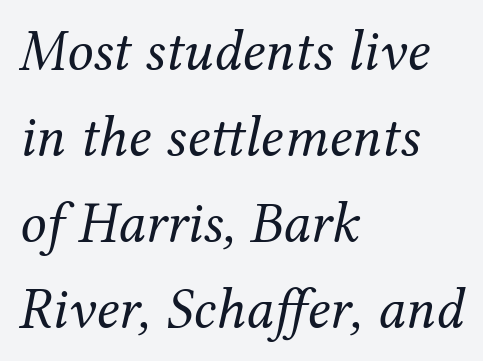
Glance below the letters and you will spot only blank space. Is the stroke heavy? The answer is a plain regular-or-lighter. The rendering uses natural spacing where letterforms have individual widths. Serif or sans? Serif — the stroke terminals have little feet. Vertical spacing — default. The horizontal fit of the characters is conventional and even.
